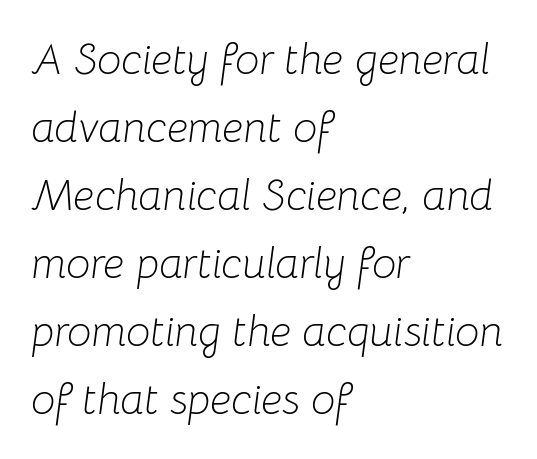
The letters advance in unequal steps, a hallmark of proportional type. Nothing heavy about these letters — not bold at all. This rendering leaves character spacing at its baseline value. Emphasis-style slanted type is in use.
